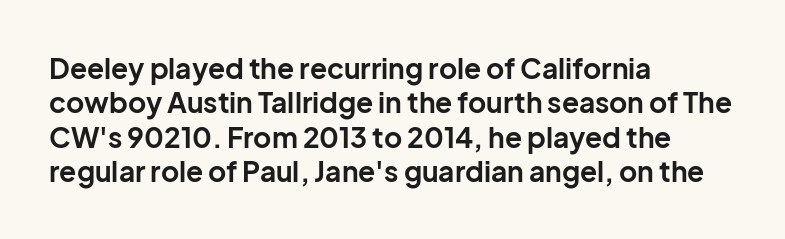
Look at the stroke-to-counter ratio: heavy, a bold. One-word summary of the alignment: left. Is the letter spacing exaggerated? No — it looks like the ordinary default. Look at the bottom of the vertical strokes: they stop flat, with no serifs.
